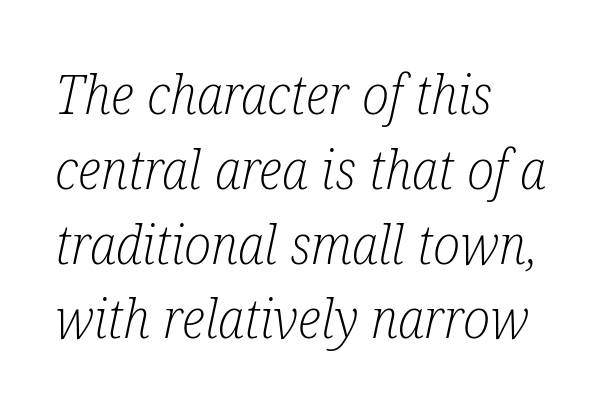
Each letter keeps its own natural width here, so spacing adapts to shape. This block has exactly the height ordinary leading produces. When letters slant like this, we call the style italic. This sample is left-justified, so line endings fall wherever the words run out. Quick note: underline off.
